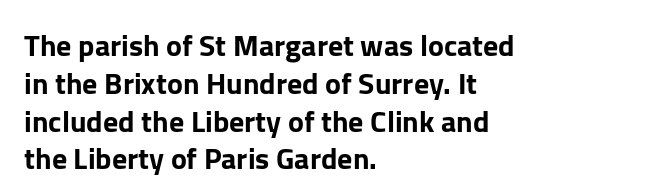
The image shows 30 px sans-serif type, upright; set left-aligned, normal line spacing (1.26x), normal letter spacing, not underlined; low stroke contrast and a medium x-height.
